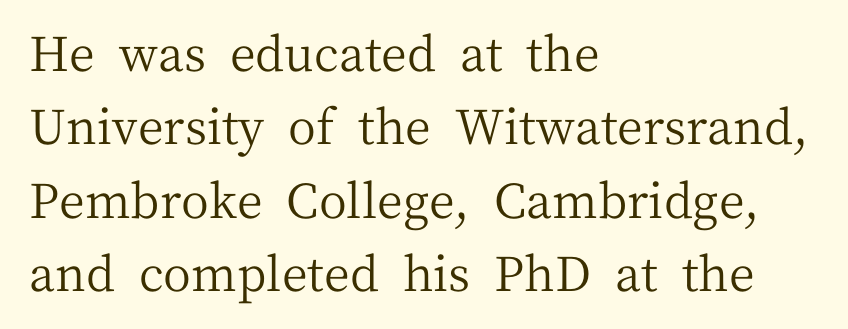
A serif font was chosen for this passage. The font sits on the lighter half of the weight spectrum, regular included. The letterforms sit shoulder to shoulder at normal distance. Is the block centered? No — it sits flush against the left margin.
